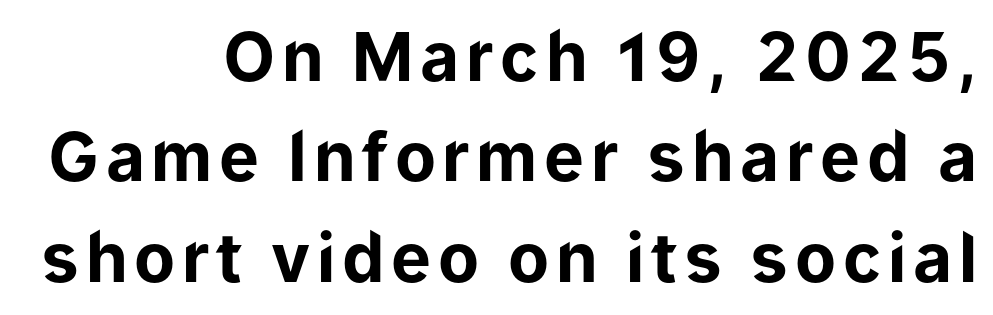
{"serif": "no", "italic": "no", "bold": "yes", "weight": "bold", "width": "normal", "stroke_contrast": "low", "x_height": "medium", "monospaced": "no", "underline": "no", "align": "right", "line_spacing": "normal", "line_spacing_ratio": 1.5, "glyph_px": 67}
